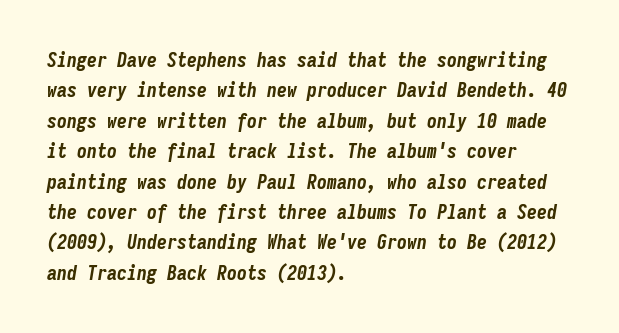
On the weight axis this lands at bold, roughly 700. Leading matches the norm, producing a regular column. Any mark beneath the type? The region is blank. Each word holds together tightly as a unit, with standard inter-letter gaps. Quick note: italic.
